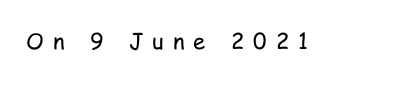
The image shows 22 px text type, upright; set unusually wide letter spacing (+0.41 em), not underlined.
